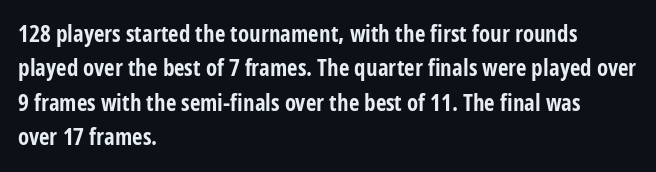
The image shows 23 px bold type, upright; set left-aligned, normal line spacing (1.5x), normal letter spacing, not underlined.
